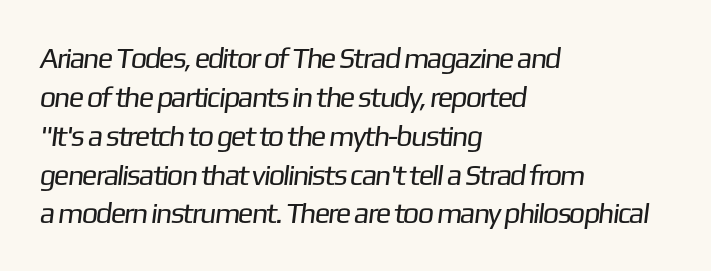
The image shows 29 px regular-weight sans-serif type; set left-aligned, normal line spacing (1.34x), normal letter spacing, not underlined; low stroke contrast and a medium x-height.
